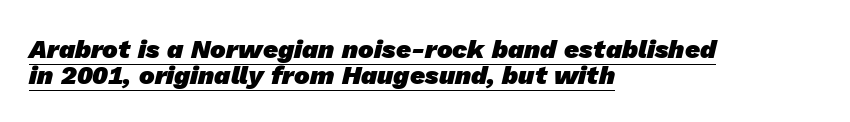
The image shows 26 px bold type; set left-aligned, tight line spacing (0.99x), normal letter spacing, underlined.
